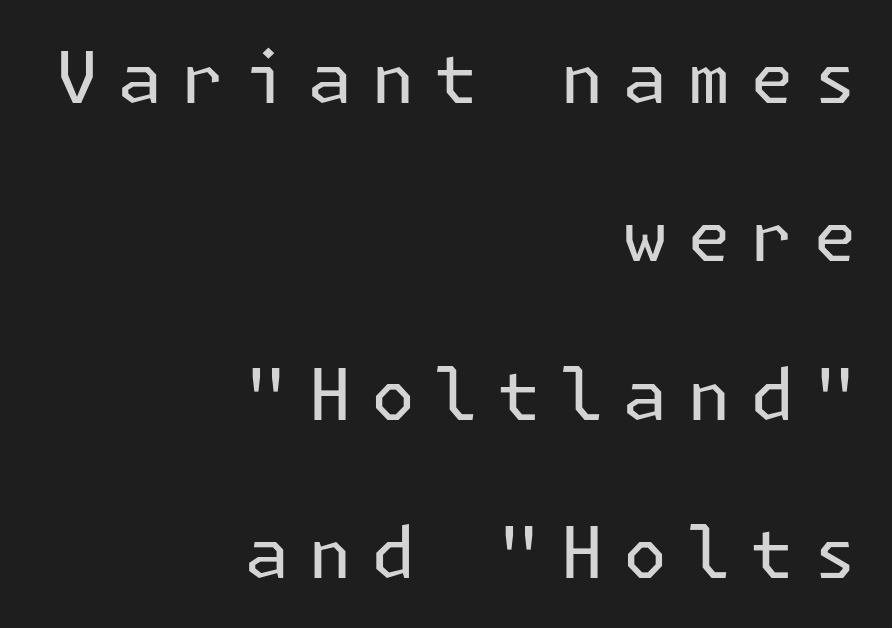
Quick note: interline space is abundant. Visually the block forms a straight wall on the right and a jagged coastline on the left. Type style note: lacks serifs. The line texture is sparse and dotted thanks to wide tracking.
